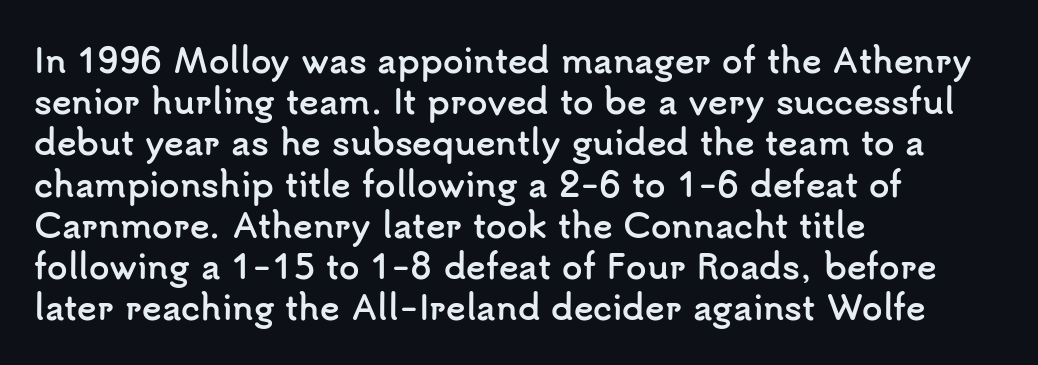
Line starts are locked; line ends wander. Between one letter and the next there's only the usual sliver of space. Posture: upright roman. Summary of vertical rhythm: regular, with standard interline spacing.
